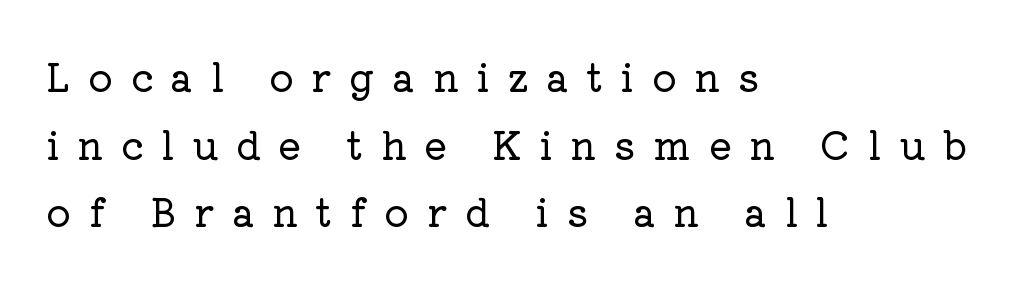
The image shows 38 px serif type, upright; set left-aligned, line spacing 1.78x, unusually wide letter spacing (+0.47 em), not underlined; low stroke contrast and a medium x-height.
